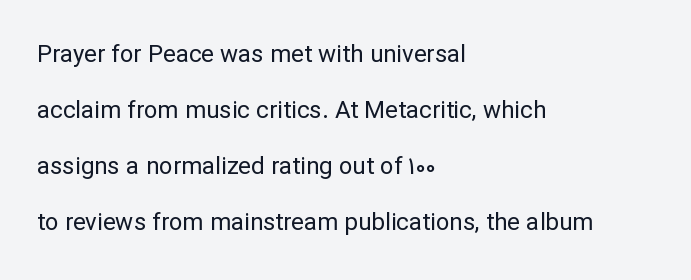
{"italic": "no", "bold": "no", "underline": "no", "align": "left", "line_spacing": "loose", "line_spacing_ratio": 2.33, "letter_spacing": "normal", "letter_spacing_em": 0.0, "glyph_px": 24}
